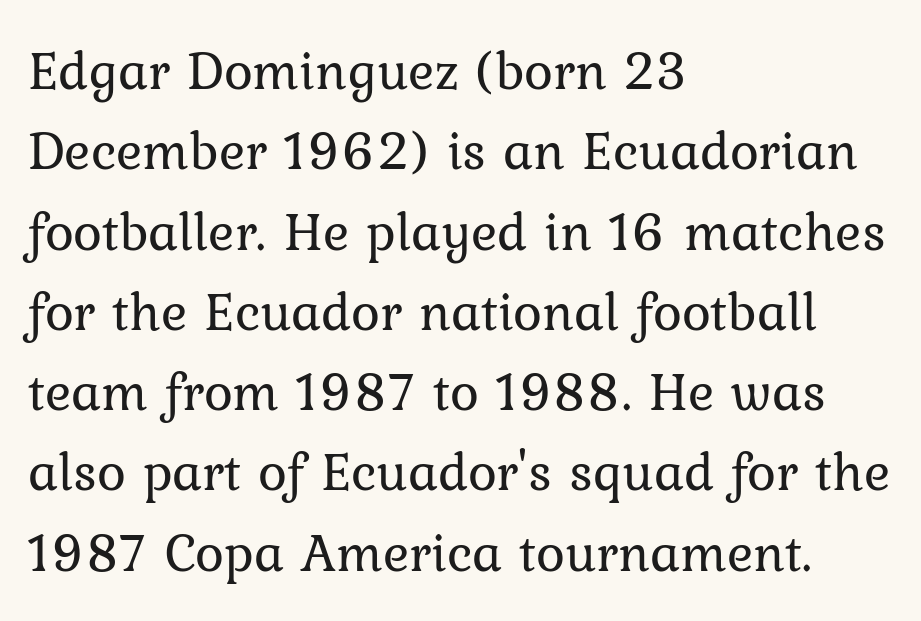
The image shows 55 px regular-weight serif type, upright; set left-aligned, normal line spacing (1.46x), normal letter spacing, not underlined; low stroke contrast and a medium x-height.
